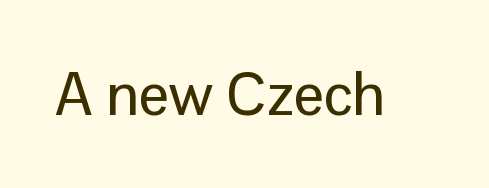
Q: Is the text italic (slanted)? A: No, it is upright.
Q: Is the typeface a serif or a sans-serif typeface? A: Sans-serif.
Q: Is the text underlined? A: No.
Q: Is the spacing between letters normal or unusually wide? A: Normal.
Q: Width (condensed, normal, or wide)? A: Normal.
Q: Stroke contrast? A: Low.
Q: x-height? A: Medium.
Q: Monospaced? A: No.
